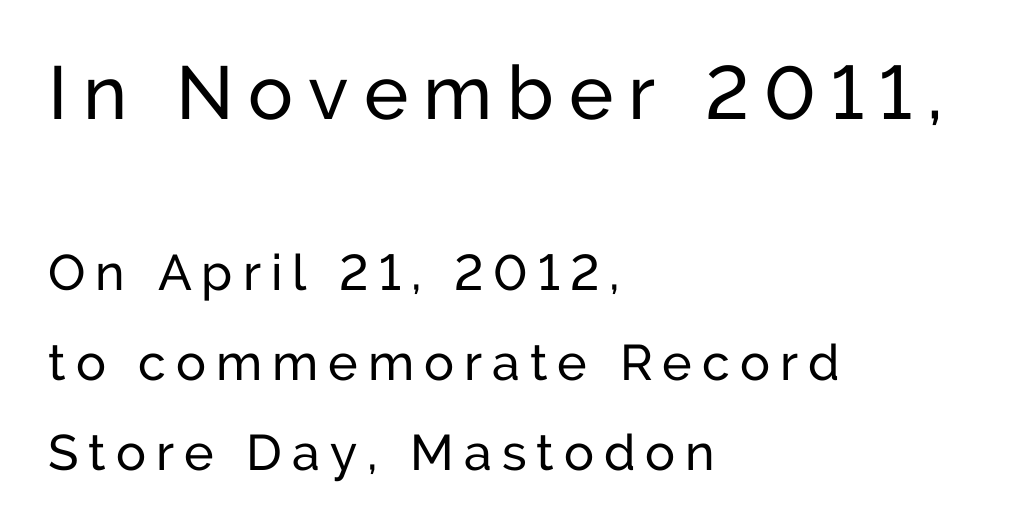
The image shows 75 px regular-weight sans-serif type, upright; set left-aligned, line spacing 1.8x, unusually wide letter spacing (+0.2 em), not underlined; the first (top) block is 1.5x larger; low stroke contrast and a medium x-height.
